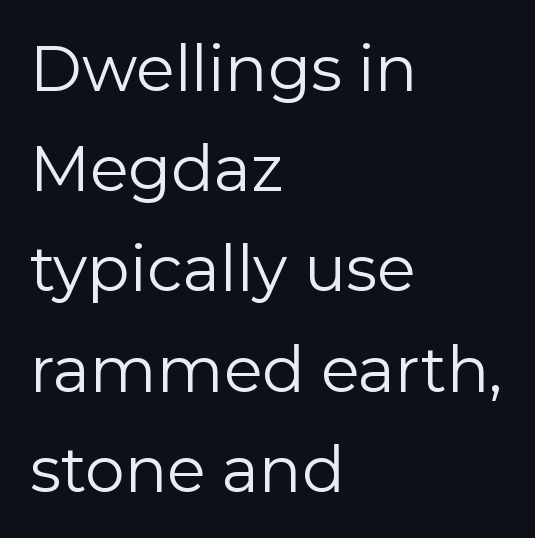
Q: Is the text bold? A: No.
Q: Is the text italic (slanted)? A: No, it is upright.
Q: Is the typeface a serif or a sans-serif typeface? A: Sans-serif.
Q: Is the text underlined? A: No.
Q: How is the paragraph aligned? A: Left-aligned.
Q: Is the spacing between letters normal or unusually wide? A: Normal.
Q: Is the spacing between lines tight, normal or loose? A: Normal.
Q: Width (condensed, normal, or wide)? A: Normal.
Q: Stroke contrast? A: Low.
Q: x-height? A: Medium.
Q: Monospaced? A: No.
